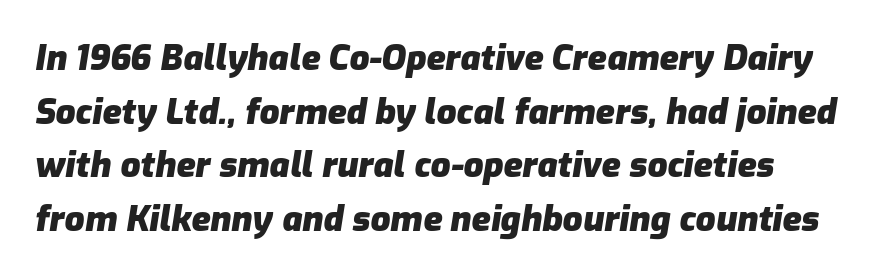
Typographic density is high because the face is bold. The rendering uses natural spacing where letterforms have individual widths. Only glyphs here, with clear space below each row. The rendering anchors every line to the left-hand side. Would a proofreader flag this as italicized? Yes. Look at the tracking — it's just the regular setting, nothing added.
